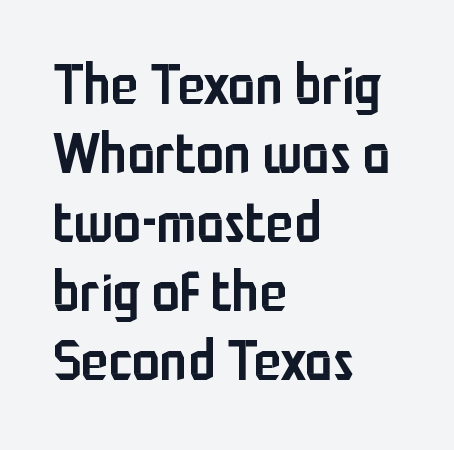
The rendering keeps characters at their native spacing. Lines of text with bare space underneath. Layout note: lines flush left. The strokes are fattened partway — semibold, not bold. Is this a fixed-width face? No — the glyphs have proportional, varying widths. Tall strokes in this sample are plumb rather than angled.
